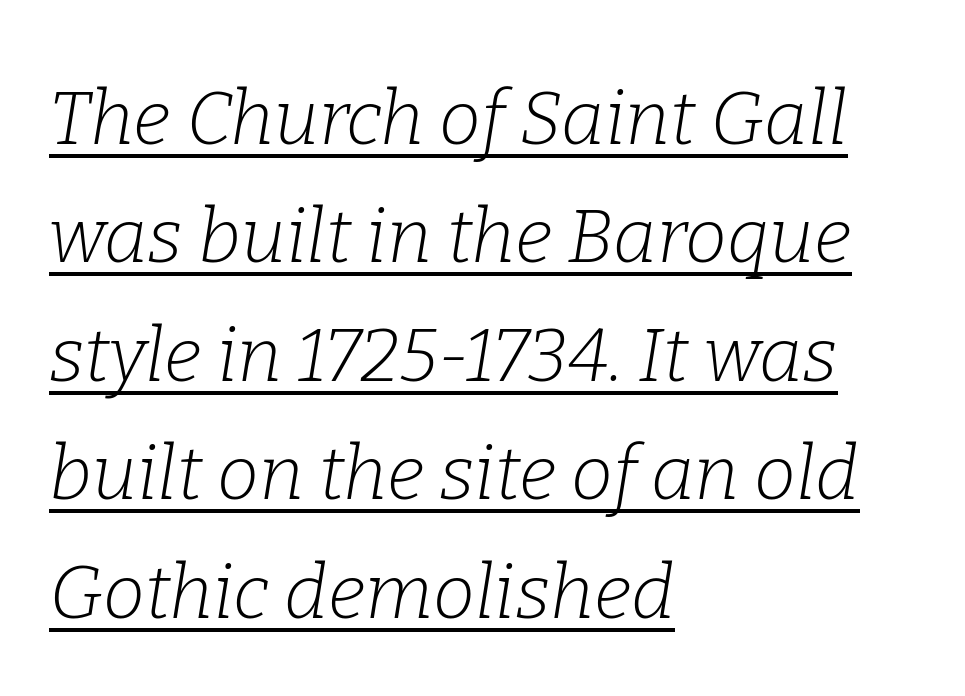
It's the slanting kind of type. Ink coverage per letter is moderate at most. The space between consecutive lines is moderate. The passage is arranged the way most books set body copy — flush left.
